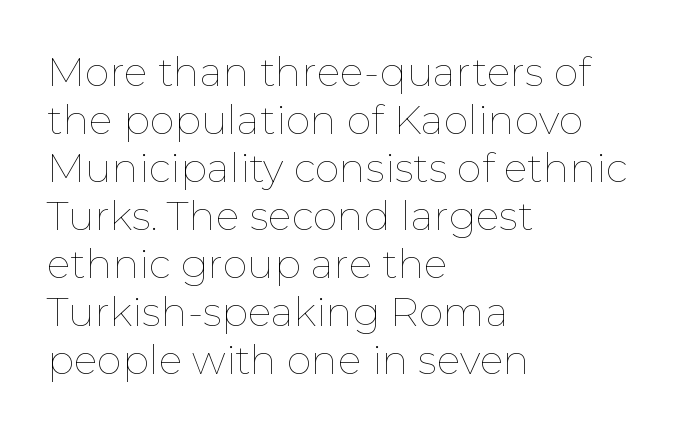
Q: Is the text bold? A: No.
Q: Is the text italic (slanted)? A: No, it is upright.
Q: Is the text underlined? A: No.
Q: How is the paragraph aligned? A: Left-aligned.
Q: Is the spacing between letters normal or unusually wide? A: Normal.
Q: Width (condensed, normal, or wide)? A: Normal.
Q: Stroke contrast? A: Low.
Q: x-height? A: Medium.
Q: Monospaced? A: No.
